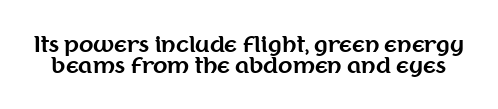
Q: Is the text bold? A: Yes.
Q: Is the text italic (slanted)? A: No, it is upright.
Q: Is the text underlined? A: No.
Q: Is the spacing between letters normal or unusually wide? A: Normal.
Q: Is the spacing between lines tight, normal or loose? A: Tight.
